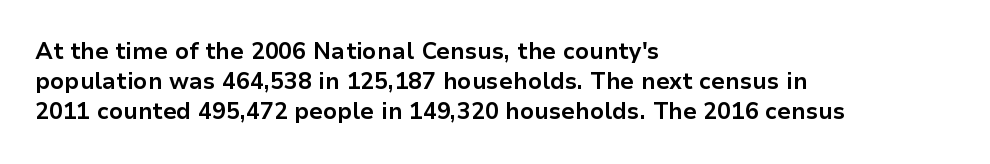
The image shows 23 px bold type, upright; set left-aligned, normal line spacing (1.31x), normal letter spacing, not underlined.
